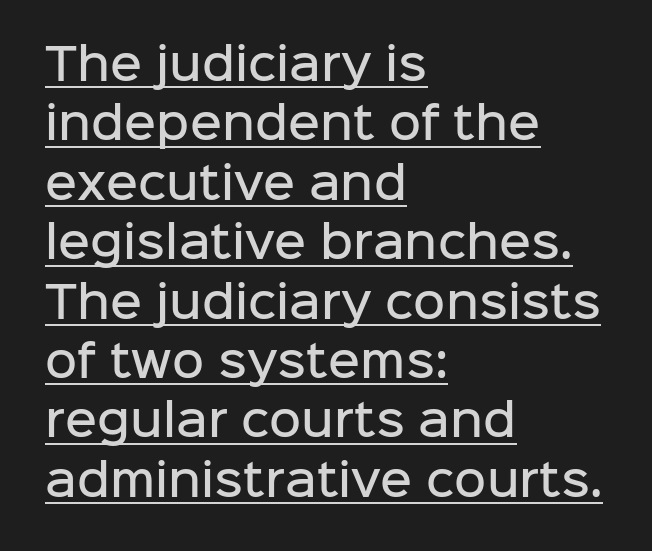
Q: Is the text bold? A: Semi-bold.
Q: Is the text italic (slanted)? A: No, it is upright.
Q: Is the typeface a serif or a sans-serif typeface? A: Sans-serif.
Q: Is the text underlined? A: Yes.
Q: How is the paragraph aligned? A: Left-aligned.
Q: Is the spacing between letters normal or unusually wide? A: Normal.
Q: Is the spacing between lines tight, normal or loose? A: Normal.
Q: Width (condensed, normal, or wide)? A: Normal.
Q: Stroke contrast? A: Low.
Q: x-height? A: Medium.
Q: Monospaced? A: No.
